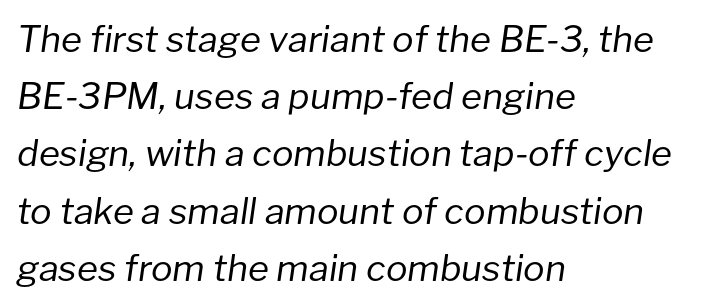
The image shows 36 px regular-weight type, italic (leaning right); set left-aligned, normal line spacing (1.59x), normal letter spacing, not underlined; low stroke contrast and a medium x-height.
